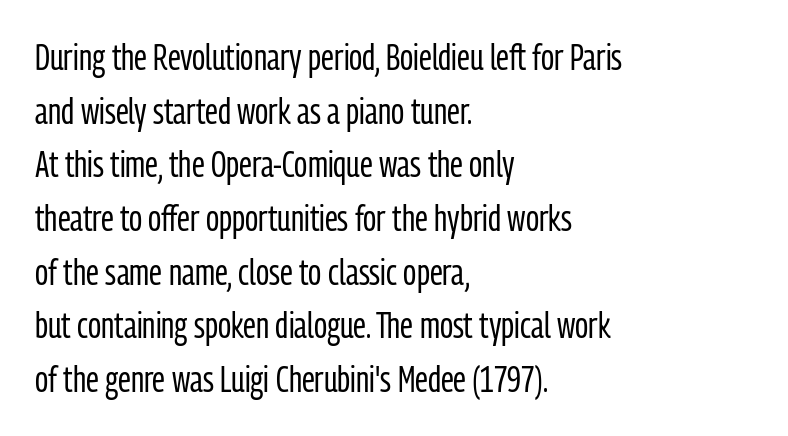
Q: Is the text bold? A: No.
Q: Is the text italic (slanted)? A: No, it is upright.
Q: Is the typeface a serif or a sans-serif typeface? A: Sans-serif.
Q: Is the text underlined? A: No.
Q: How is the paragraph aligned? A: Left-aligned.
Q: Is the spacing between letters normal or unusually wide? A: Normal.
Q: Is the spacing between lines tight, normal or loose? A: Normal.
Q: Width (condensed, normal, or wide)? A: Condensed.
Q: Stroke contrast? A: Low.
Q: x-height? A: Medium.
Q: Monospaced? A: No.
